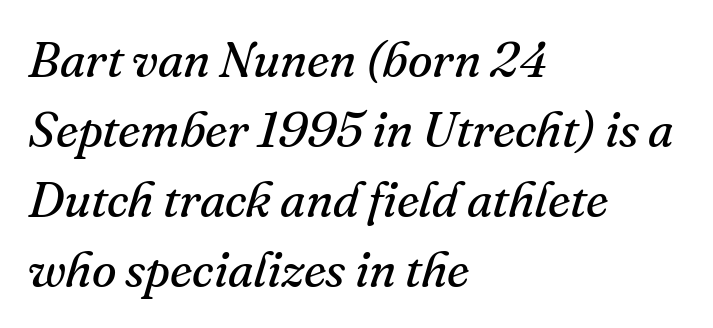
The characters are drawn with everyday or finer stroke widths. You can tell it's italic because the verticals aren't actually vertical. A classic flush-left, rag-right setting is used for this passage. You can tell from the footed stems that serif type was used. Here the glyphs are tracked normally, forming tight word shapes. Whoever set this chose a conventional vertical rhythm.
